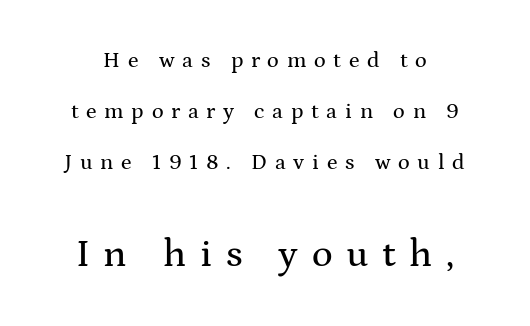
{"serif": "yes", "italic": "no", "width": "wide", "stroke_contrast": "medium", "x_height": "medium", "monospaced": "no", "underline": "no", "line_spacing": "loose", "line_spacing_ratio": 2.32, "letter_spacing": "wide", "letter_spacing_em": 0.35, "larger_block": "second", "size_ratio": 1.77, "glyph_px": 39}
